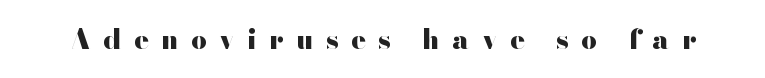
Q: Is the text bold? A: Yes.
Q: Is the text italic (slanted)? A: No, it is upright.
Q: Is the text underlined? A: No.
Q: Is the spacing between letters normal or unusually wide? A: Unusually wide.
